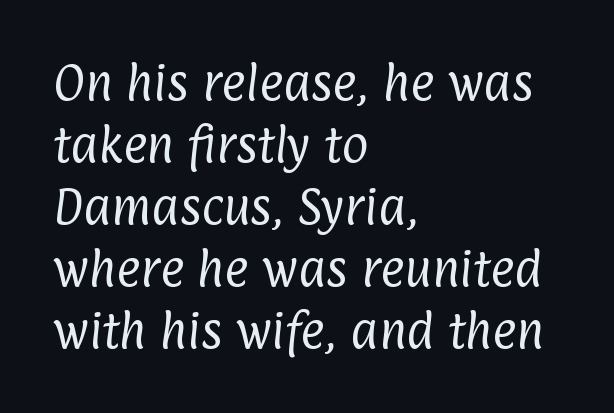
Q: Is the text bold? A: No.
Q: Is the typeface a serif or a sans-serif typeface? A: Sans-serif.
Q: Is the text underlined? A: No.
Q: How is the paragraph aligned? A: Left-aligned.
Q: Is the spacing between letters normal or unusually wide? A: Normal.
Q: Is the spacing between lines tight, normal or loose? A: Normal.
Q: Width (condensed, normal, or wide)? A: Condensed.
Q: Stroke contrast? A: Low.
Q: x-height? A: Medium.
Q: Monospaced? A: No.
